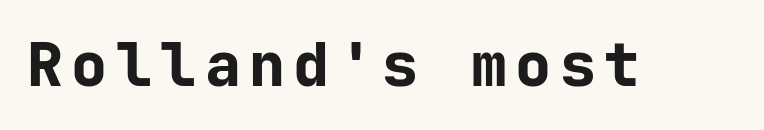
The image shows 60 px bold sans-serif type, upright, monospaced; set not underlined; low stroke contrast and a medium x-height.
